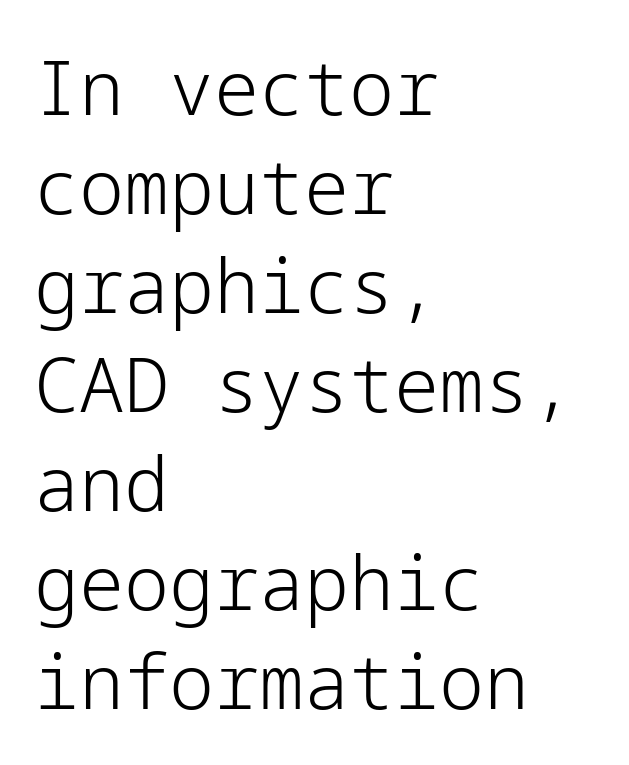
{"serif": "no", "italic": "no", "bold": "no", "weight": "light", "width": "normal", "stroke_contrast": "low", "x_height": "medium", "underline": "no", "align": "left", "line_spacing": "normal", "line_spacing_ratio": 1.32, "letter_spacing": "normal", "letter_spacing_em": 0.0, "glyph_px": 75}
